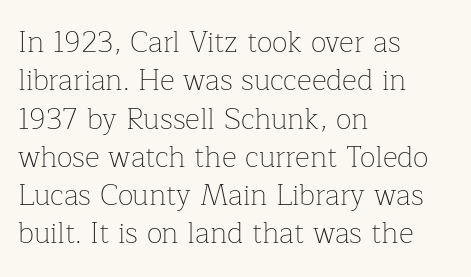
The face used here is proportionally spaced, like ordinary book or web type. No extra tracking has been applied to these lines. Glance below the letters and you will spot only blank space. Note: serifs present on the glyphs. The rag falls on the right side of this text block. What's the leading like? Ordinary, nothing unusual.
